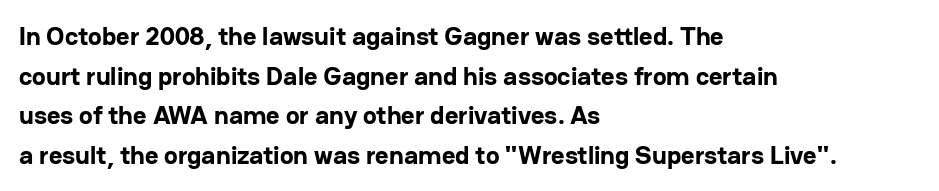
Line spacing here is normal. Words float on clear page, feet unadorned. Each glyph is drawn with heavy, bold strokes. There is no visible air inserted between adjacent glyphs. These lines are set flush left with a ragged right edge. This is roman type, the default non-slanted kind.
